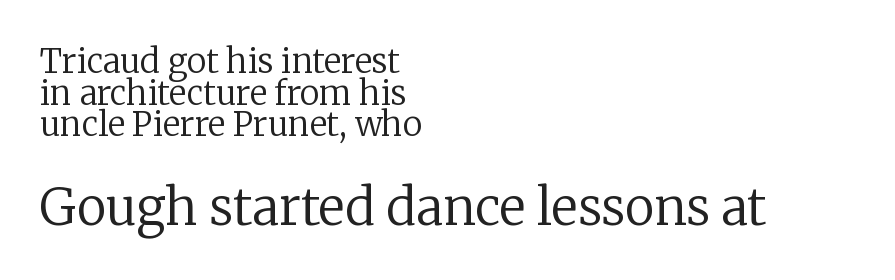
The emphasis by scale lands on block number two, below. A typesetter would call this proportional, since set widths differ per character. Type without underlining. Weight: not bold — regular or lighter.
